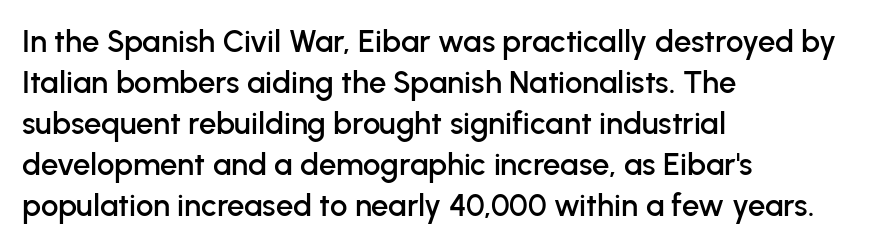
Proportional: the letters do not fall into vertical columns. The type family on display is of the sans-serif kind. Vertically, the passage feels balanced, rows spaced as you'd expect. The type sits square on the baseline with zero lean. Between one letter and the next there's only the usual sliver of space. In CSS terms this would be text-align: left.
